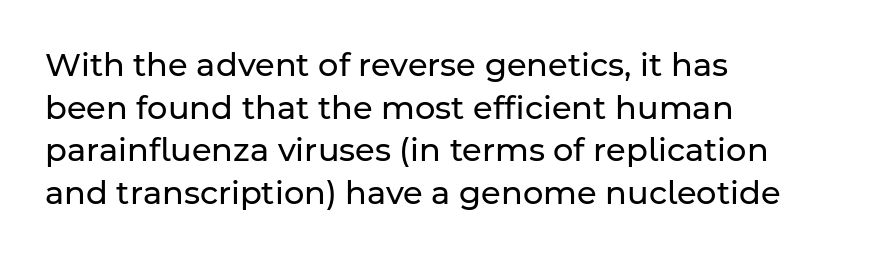
{"serif": "no", "italic": "no", "bold": "no", "weight": "regular", "width": "normal", "stroke_contrast": "low", "x_height": "medium", "monospaced": "no", "underline": "no", "align": "left", "line_spacing": "normal", "line_spacing_ratio": 1.33, "letter_spacing": "normal", "letter_spacing_em": 0.0, "glyph_px": 32}
